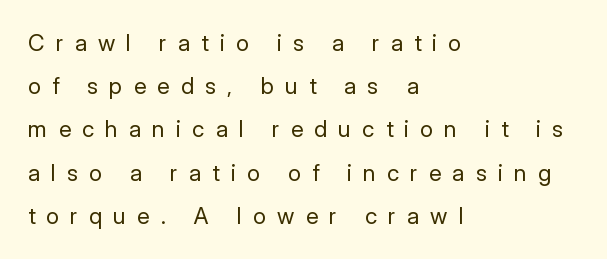
Q: Is the text bold? A: No.
Q: Is the text italic (slanted)? A: No, it is upright.
Q: Is the text underlined? A: No.
Q: How is the paragraph aligned? A: Left-aligned.
Q: Is the spacing between letters normal or unusually wide? A: Unusually wide.
